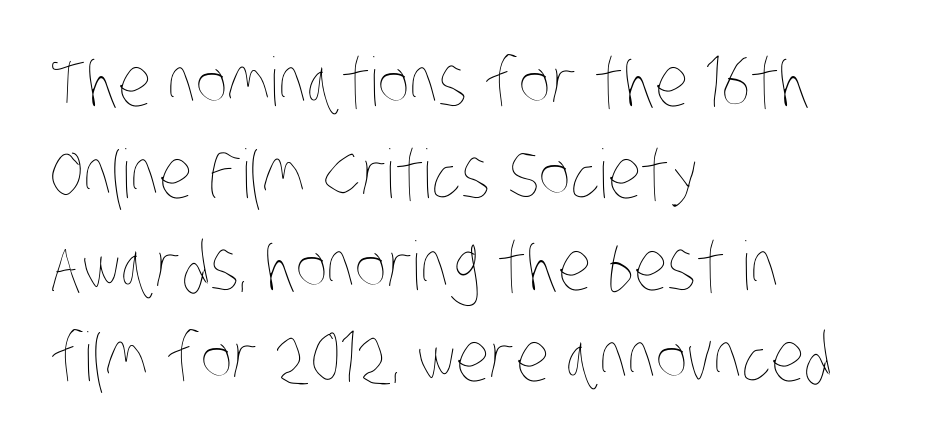
Honestly, the row spacing looks completely unremarkable. The rag falls on the right side of this text block. The typeface has the unassuming heft of standard copy or less. The letters advance in unequal steps, a hallmark of proportional type.
